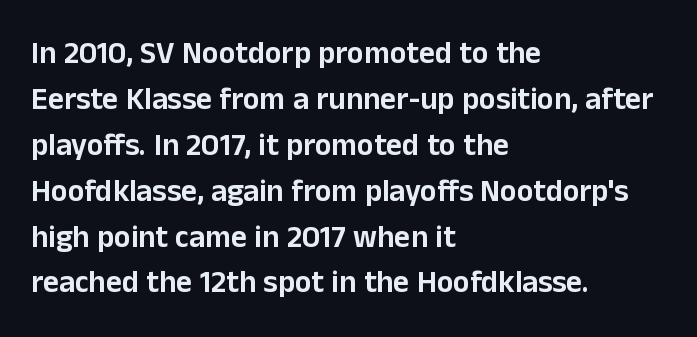
Vertical spacing — default. A roman cut, with each character standing at attention. A bare baseline throughout the passage. Compared with a centered layout, this one pins lines to the left instead.
